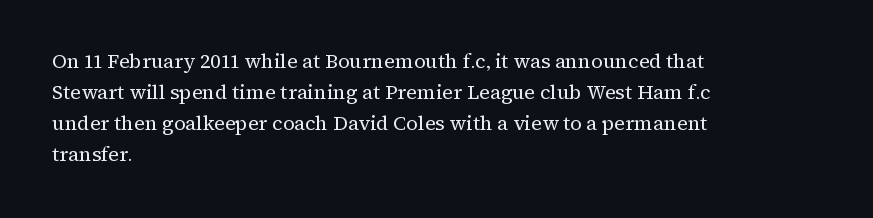
{"italic": "no", "bold": "no", "underline": "no", "align": "left", "line_spacing": "normal", "line_spacing_ratio": 1.55, "letter_spacing": "normal", "letter_spacing_em": 0.0, "glyph_px": 20}
